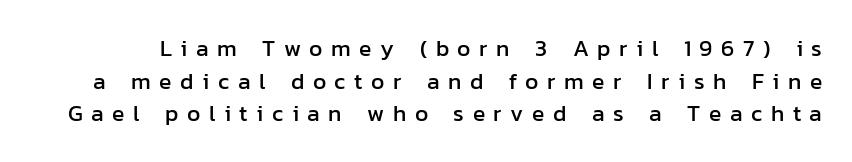
The image shows 23 px text type, upright; set normal line spacing (1.42x), unusually wide letter spacing (+0.37 em), not underlined.
